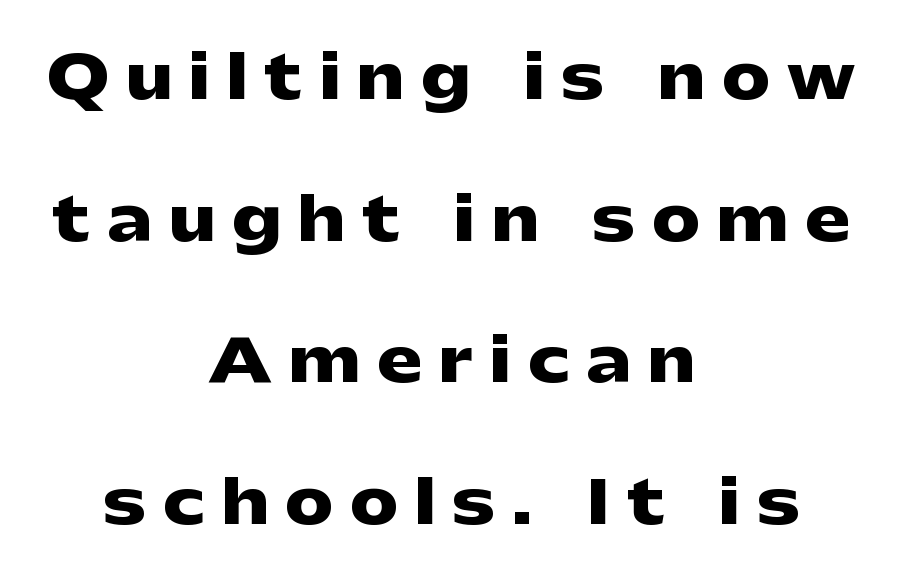
{"serif": "no", "italic": "no", "bold": "yes", "weight": "heavy", "width": "wide", "stroke_contrast": "low", "x_height": "medium", "monospaced": "no", "underline": "no", "align": "center", "line_spacing": "loose", "line_spacing_ratio": 2.36, "letter_spacing": "wide", "letter_spacing_em": 0.29, "glyph_px": 60}
